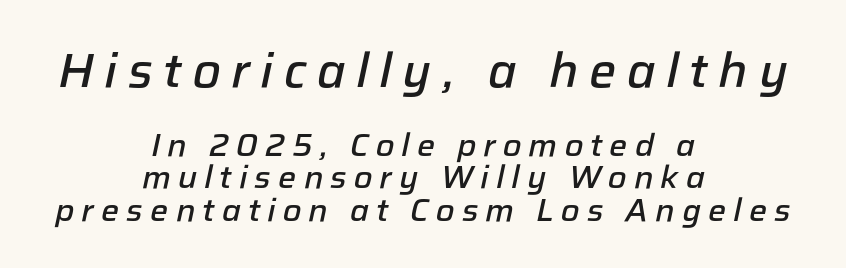
Spacing verdict: proportional, widths tailored to each character. Decoration check: the copy has no underline. Between one letter and the next there's a generous, obvious gap. The passage shown is semibold, sitting just below true bold. Is the lower block the larger one? No — the upper block carries the bigger type. Quick note: interline space is minimal.
